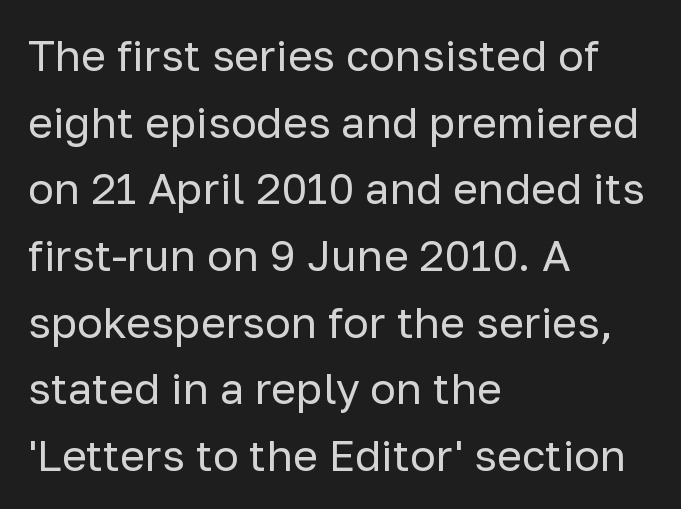
Nothing sits at the stroke ends, so this counts as sans-serif. The letters advance in unequal steps, a hallmark of proportional type. Here the glyphs are tracked normally, forming tight word shapes. The lettering stays uniformly vertical, giving the passage a roman look. The face looks like a standard text weight, possibly lighter. This rendering uses left alignment, leaving the right contour irregular.
